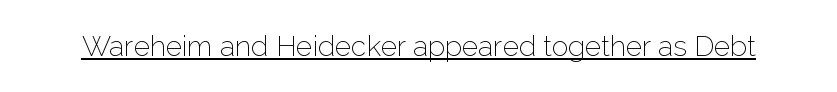
Proportional: the letters do not fall into vertical columns. Beneath each row of characters lies a ruled line. Nope, no serifs anywhere on these letters. This reads as an unemphasized weight, regular at the heaviest.
